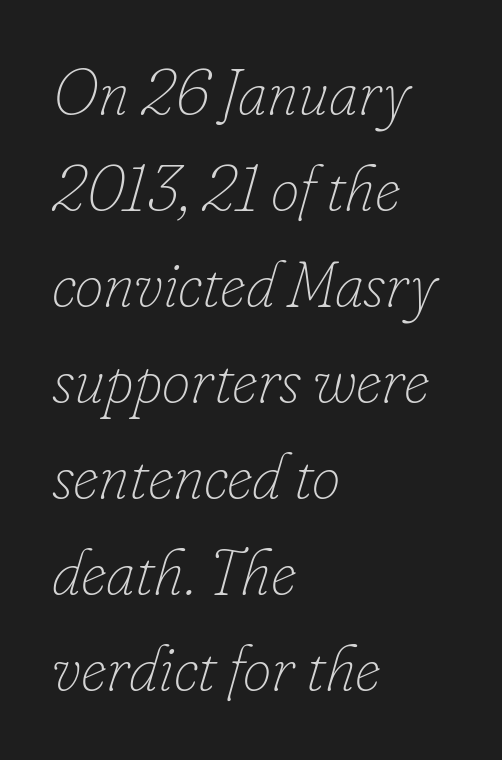
{"italic": "yes", "lean": "right", "slant_degrees": 16, "bold": "no", "weight": "thin", "width": "normal", "stroke_contrast": "low", "x_height": "small", "monospaced": "no", "underline": "no", "align": "left", "line_spacing": "normal", "line_spacing_ratio": 1.5, "letter_spacing": "normal", "letter_spacing_em": 0.0, "glyph_px": 64}
